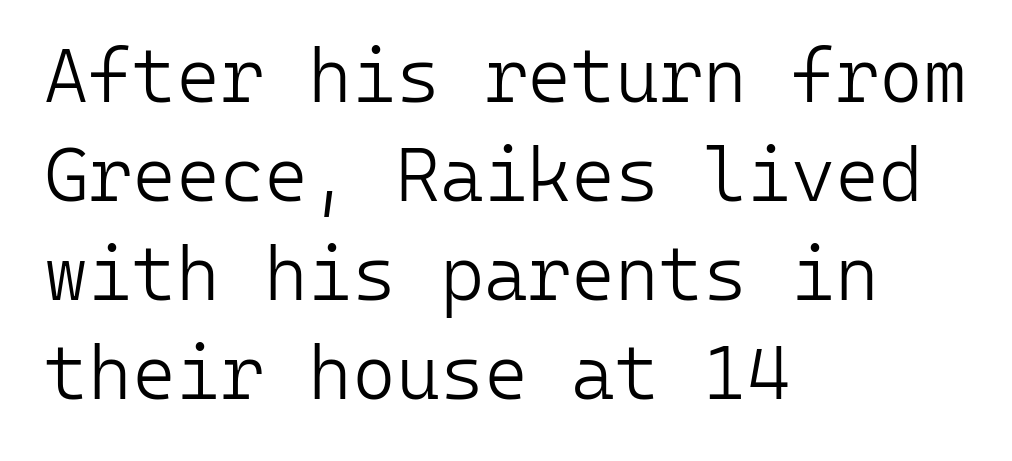
The image shows 75 px light sans-serif type, upright, monospaced; set left-aligned, normal line spacing (1.32x), normal letter spacing, not underlined; low stroke contrast and a medium x-height.
